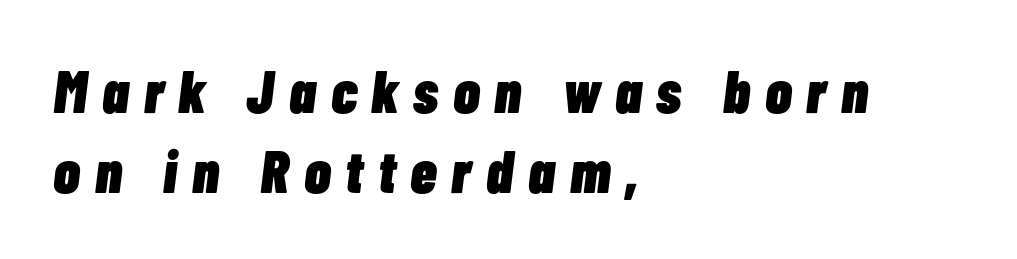
Q: Is the text bold? A: Yes.
Q: Is the text italic (slanted)? A: Yes, it leans right by about 7 degrees.
Q: Is the text underlined? A: No.
Q: How is the paragraph aligned? A: Left-aligned.
Q: Is the spacing between letters normal or unusually wide? A: Unusually wide.
Q: Is the spacing between lines tight, normal or loose? A: Normal.
Q: Width (condensed, normal, or wide)? A: Condensed.
Q: Stroke contrast? A: Low.
Q: x-height? A: Medium.
Q: Monospaced? A: No.
